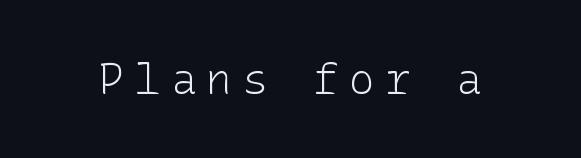
Q: Is the text bold? A: No.
Q: Is the text italic (slanted)? A: No, it is upright.
Q: Is the typeface a serif or a sans-serif typeface? A: Sans-serif.
Q: Is the text underlined? A: No.
Q: Is the spacing between letters normal or unusually wide? A: Unusually wide.
Q: Width (condensed, normal, or wide)? A: Normal.
Q: Stroke contrast? A: Low.
Q: x-height? A: Medium.
